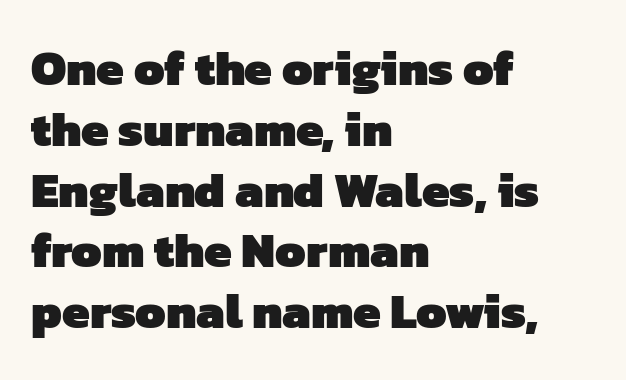
Q: Is the text bold? A: Yes.
Q: Is the typeface a serif or a sans-serif typeface? A: Sans-serif.
Q: Is the text underlined? A: No.
Q: How is the paragraph aligned? A: Left-aligned.
Q: Is the spacing between letters normal or unusually wide? A: Normal.
Q: Width (condensed, normal, or wide)? A: Normal.
Q: Stroke contrast? A: Low.
Q: x-height? A: Medium.
Q: Monospaced? A: No.
